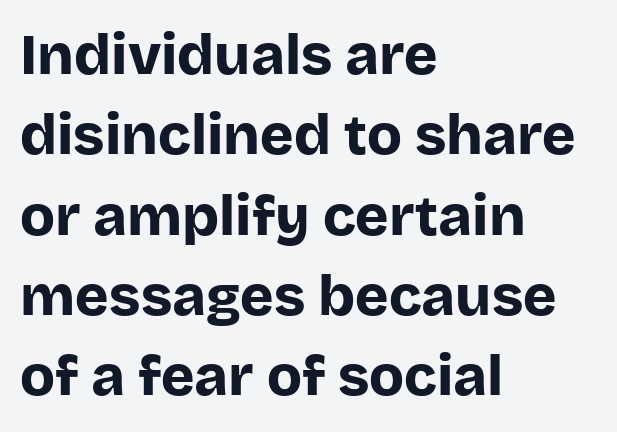
Q: Is the text bold? A: Yes.
Q: Is the text italic (slanted)? A: No, it is upright.
Q: Is the typeface a serif or a sans-serif typeface? A: Sans-serif.
Q: Is the text underlined? A: No.
Q: How is the paragraph aligned? A: Left-aligned.
Q: Is the spacing between letters normal or unusually wide? A: Normal.
Q: Is the spacing between lines tight, normal or loose? A: Normal.
Q: Width (condensed, normal, or wide)? A: Normal.
Q: Stroke contrast? A: Low.
Q: x-height? A: Large.
Q: Monospaced? A: No.
